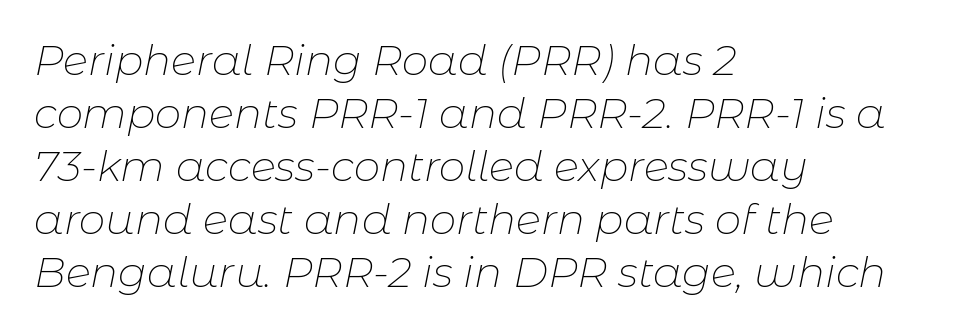
{"italic": "yes", "lean": "right", "slant_degrees": 11, "bold": "no", "weight": "thin", "width": "normal", "stroke_contrast": "low", "x_height": "medium", "monospaced": "no", "underline": "no", "align": "left", "line_spacing": "normal", "line_spacing_ratio": 1.26, "letter_spacing": "normal", "letter_spacing_em": 0.0, "glyph_px": 42}
